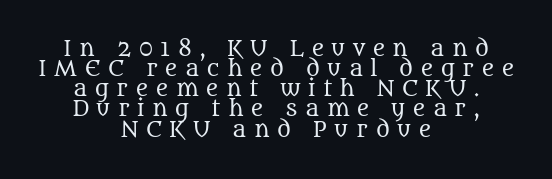
Horizontal bands of white between lines are thin slivers. Teacher's note: observe the equal gaps on both sides — that is centered alignment. Clear beneath every line of the passage. The characters are drawn with everyday or finer stroke widths. Inter-character spacing is expanded well beyond the font's built-in metrics. A roman cut, with each character standing at attention.
